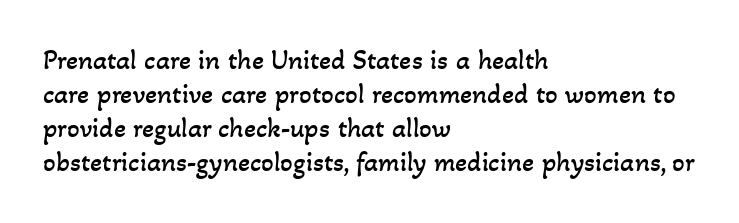
Q: Is the text bold? A: No.
Q: Is the text underlined? A: No.
Q: How is the paragraph aligned? A: Left-aligned.
Q: Is the spacing between letters normal or unusually wide? A: Normal.
Q: Width (condensed, normal, or wide)? A: Normal.
Q: Stroke contrast? A: Low.
Q: x-height? A: Small.
Q: Monospaced? A: No.
